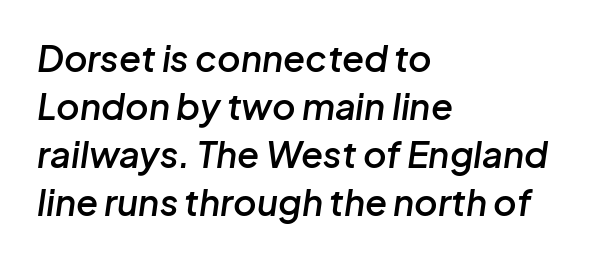
Q: Is the text bold? A: Semi-bold.
Q: Is the text italic (slanted)? A: Yes, it leans right by about 8 degrees.
Q: Is the text underlined? A: No.
Q: How is the paragraph aligned? A: Left-aligned.
Q: Is the spacing between letters normal or unusually wide? A: Normal.
Q: Is the spacing between lines tight, normal or loose? A: Normal.
Q: Width (condensed, normal, or wide)? A: Normal.
Q: Stroke contrast? A: Low.
Q: x-height? A: Medium.
Q: Monospaced? A: No.
